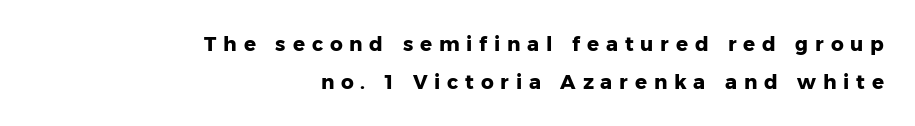
{"italic": "no", "bold": "yes", "underline": "no", "align": "right", "line_spacing_ratio": 1.88, "letter_spacing": "wide", "letter_spacing_em": 0.34, "glyph_px": 20}
